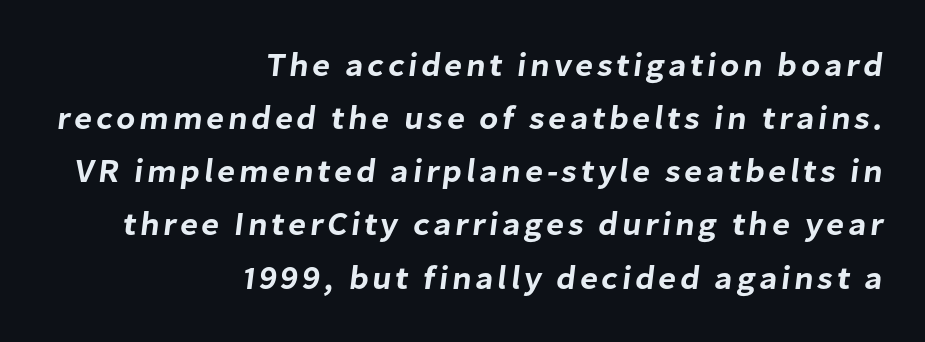
The face used here is proportionally spaced, like ordinary book or web type. Where is the straight margin? On the right. The typeface chosen for these lines omits serifs. Has an underline been added? It has not.
